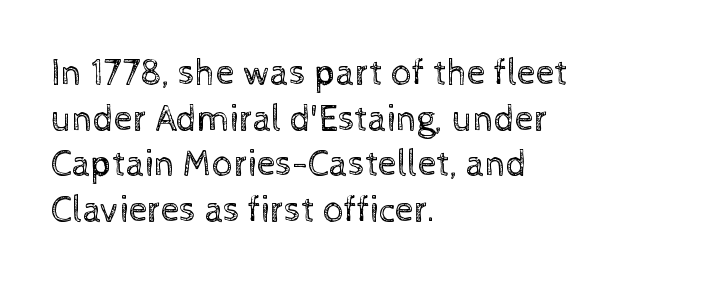
Q: Is the text bold? A: No.
Q: Is the text italic (slanted)? A: No, it is upright.
Q: Is the text underlined? A: No.
Q: How is the paragraph aligned? A: Left-aligned.
Q: Is the spacing between letters normal or unusually wide? A: Normal.
Q: Width (condensed, normal, or wide)? A: Normal.
Q: x-height? A: Medium.
Q: Monospaced? A: No.
